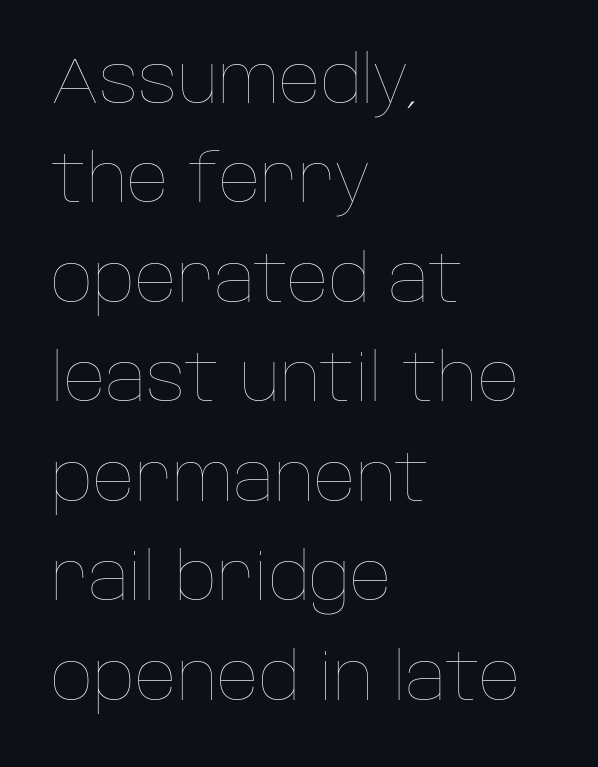
The image shows 65 px thin type, upright; set left-aligned, normal line spacing (1.53x), normal letter spacing, not underlined; low stroke contrast and a large x-height.
